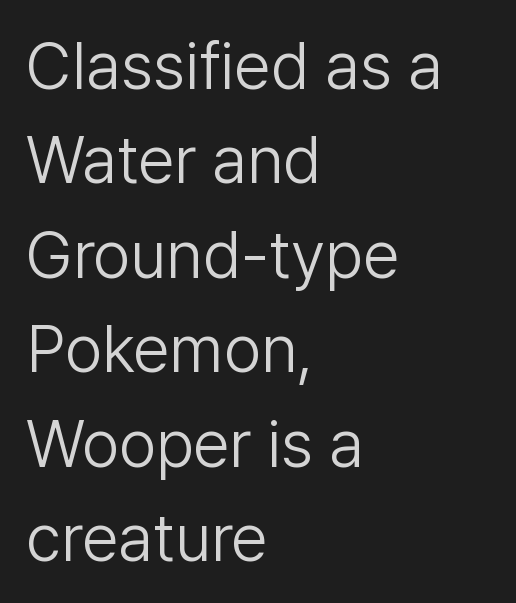
{"serif": "no", "italic": "no", "bold": "no", "weight": "light", "width": "normal", "stroke_contrast": "low", "x_height": "medium", "monospaced": "no", "underline": "no", "align": "left", "line_spacing": "normal", "line_spacing_ratio": 1.43, "letter_spacing": "normal", "letter_spacing_em": 0.0, "glyph_px": 66}
